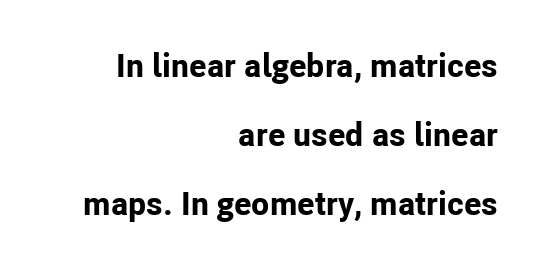
Q: Is the text bold? A: Yes.
Q: Is the text italic (slanted)? A: No, it is upright.
Q: Is the typeface a serif or a sans-serif typeface? A: Sans-serif.
Q: Is the text underlined? A: No.
Q: How is the paragraph aligned? A: Right-aligned.
Q: Is the spacing between letters normal or unusually wide? A: Normal.
Q: Is the spacing between lines tight, normal or loose? A: Loose.
Q: Width (condensed, normal, or wide)? A: Normal.
Q: Stroke contrast? A: Low.
Q: x-height? A: Medium.
Q: Monospaced? A: No.
